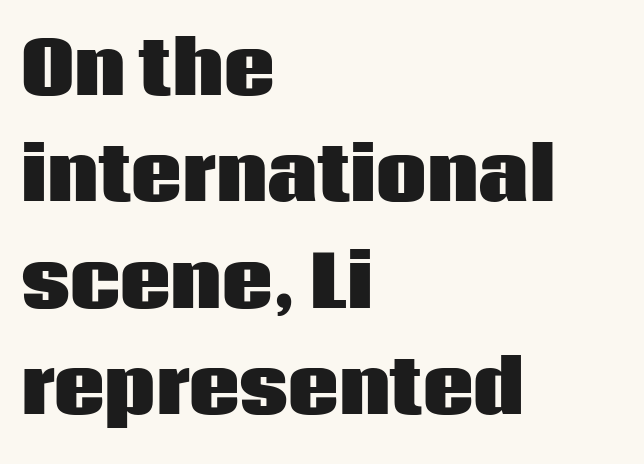
{"serif": "no", "italic": "no", "bold": "yes", "weight": "heavy", "width": "normal", "stroke_contrast": "low", "x_height": "large", "monospaced": "no", "underline": "no", "align": "left", "line_spacing": "normal", "line_spacing_ratio": 1.5, "letter_spacing": "normal", "letter_spacing_em": 0.0, "glyph_px": 71}
